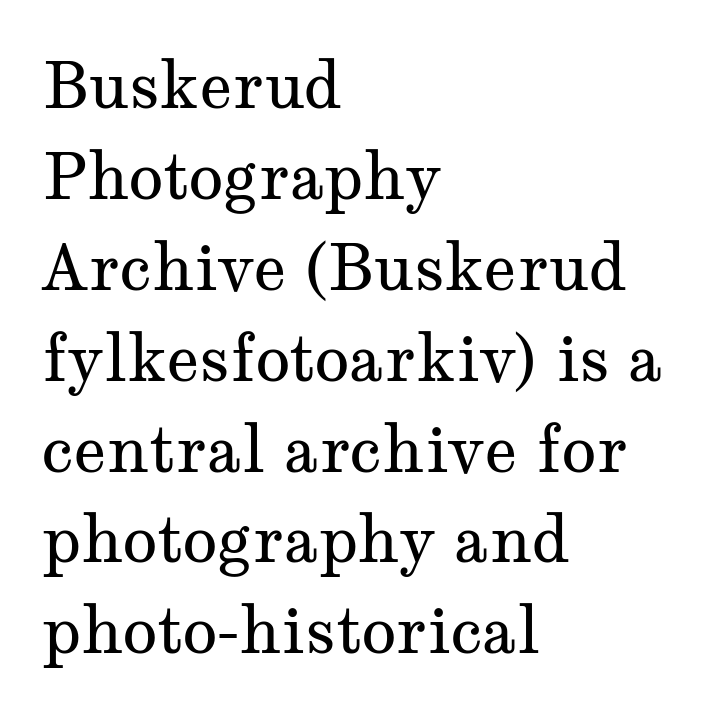
{"serif": "yes", "italic": "no", "bold": "no", "weight": "regular", "width": "wide", "stroke_contrast": "medium", "x_height": "medium", "monospaced": "no", "underline": "no", "align": "left", "line_spacing": "normal", "line_spacing_ratio": 1.42, "letter_spacing": "normal", "letter_spacing_em": 0.0, "glyph_px": 64}
